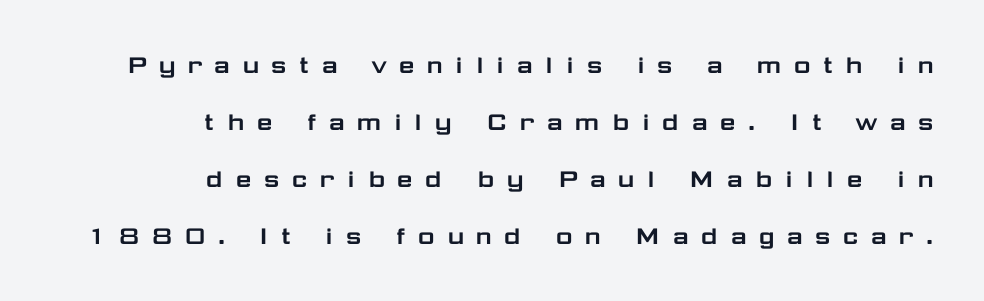
The image shows 29 px wide sans-serif type, upright; set right-aligned, loose line spacing (1.96x), unusually wide letter spacing (+0.37 em), not underlined; low stroke contrast and a medium x-height.
